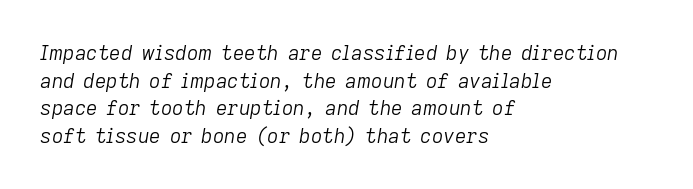
{"italic": "yes", "lean": "right", "slant_degrees": 9, "bold": "no", "underline": "no", "align": "left", "line_spacing": "normal", "line_spacing_ratio": 1.38, "letter_spacing": "normal", "letter_spacing_em": 0.0, "glyph_px": 20}
